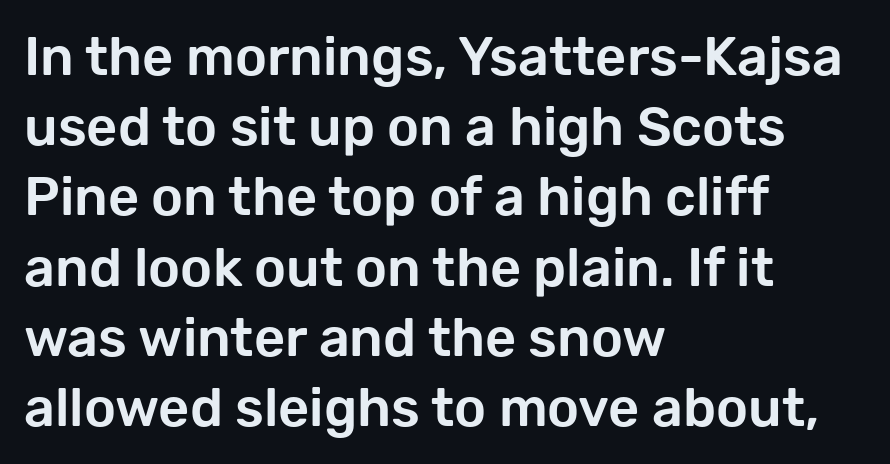
The ragged edge is on the right, which tells us the setting is flush left. Are there feet on the stems? There aren't — it's a sans. Here the designer chose a conventional face with non-uniform glyph widths. Honestly, the row spacing looks completely unremarkable. Do the letters lean? They stand straight.
